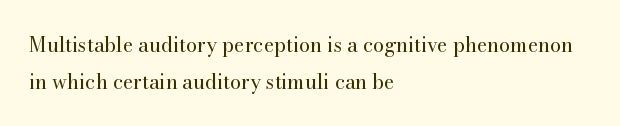
{"italic": "no", "bold": "no", "underline": "no", "align": "left", "line_spacing_ratio": 1.83, "letter_spacing": "normal", "letter_spacing_em": 0.0, "glyph_px": 20}
